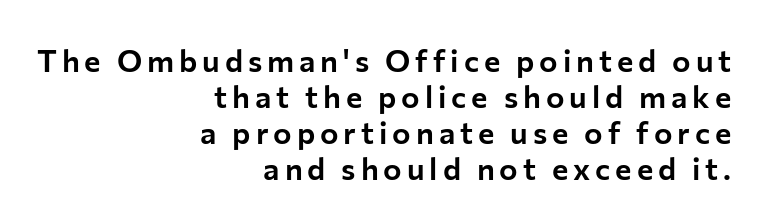
The image shows 31 px sans-serif type, upright; set right-aligned, line spacing 1.16x, not underlined; low stroke contrast and a medium x-height.
